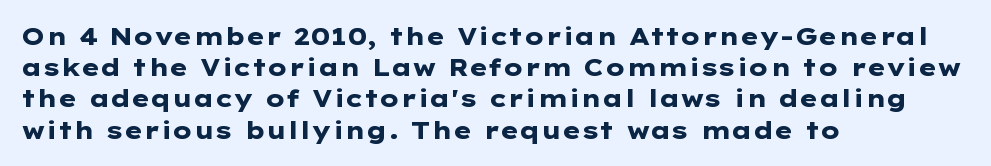
The image shows 24 px bold type, upright; set left-aligned, normal line spacing (1.3x), normal letter spacing, not underlined.
